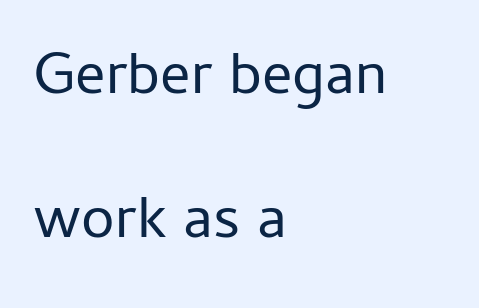
{"serif": "no", "italic": "no", "bold": "no", "weight": "regular", "width": "normal", "stroke_contrast": "low", "x_height": "medium", "monospaced": "no", "underline": "no", "align": "left", "line_spacing": "loose", "line_spacing_ratio": 2.4, "letter_spacing": "normal", "letter_spacing_em": 0.0, "glyph_px": 60}
